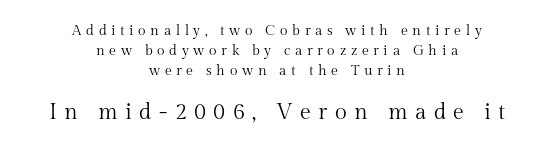
The image shows 22 px text type, upright; set centered, normal line spacing (1.42x), unusually wide letter spacing (+0.33 em), not underlined; the second (bottom) block is 1.57x larger.
